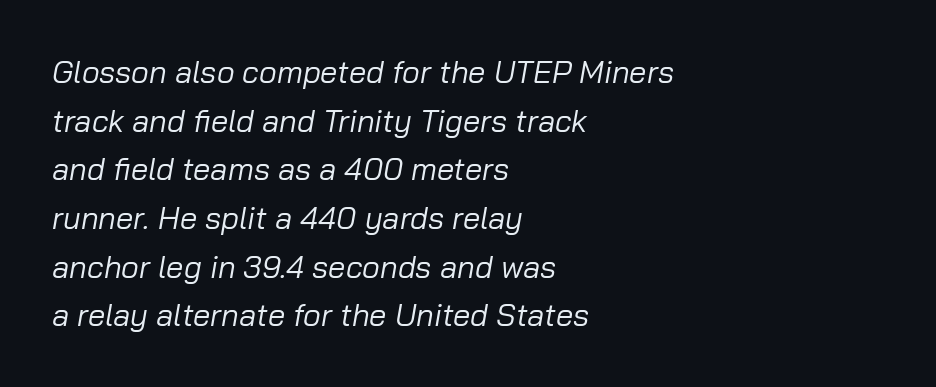
Underlining? Definitely not there. Summary of weight: not heavy and not bold. Short and long lines alike share a common starting point at left. Italic? Definitely — the glyphs are oblique. How are the letters spaced? Ordinarily, with no added tracking.
